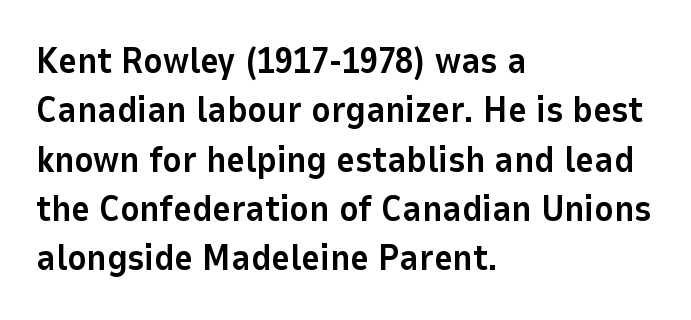
{"serif": "no", "italic": "no", "bold": "yes", "weight": "bold", "width": "normal", "stroke_contrast": "low", "x_height": "medium", "monospaced": "no", "underline": "no", "align": "left", "line_spacing": "normal", "line_spacing_ratio": 1.37, "letter_spacing": "normal", "letter_spacing_em": 0.0, "glyph_px": 36}
